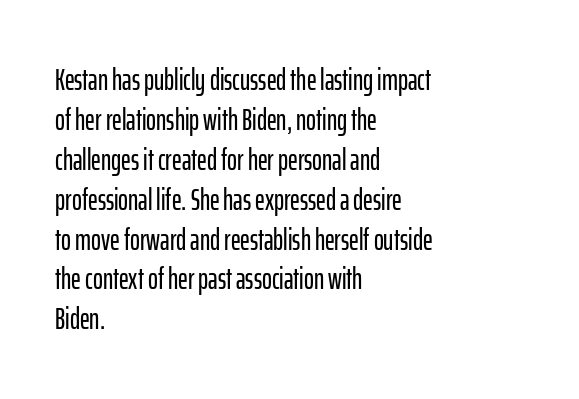
Beneath every word, the page is bare. The font family rendered here belongs to the sans-serif group. Ascenders rise straight up at ninety degrees. The rag falls on the right side of this text block. Here the designer chose a conventional face with non-uniform glyph widths. Tracking here is standard; glyphs follow each other at the usual distance.
